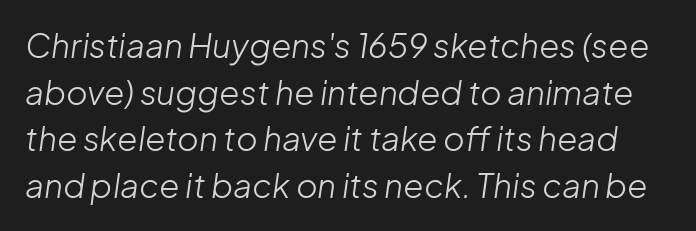
Italic: yes, the glyphs are oblique. Here the designer chose a conventional face with non-uniform glyph widths. Normally led — the rows are evenly, conventionally spaced. Compared with typical body copy, the letter spacing here is the same.
